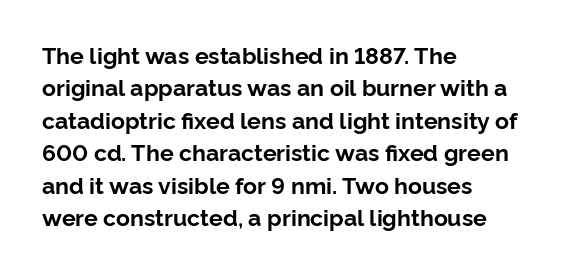
The space directly below the letters is spotless. A dark, heavy texture on the line: the type is bold. Every row of glyphs begins at an identical x-position on the left. Posture: vertical.
